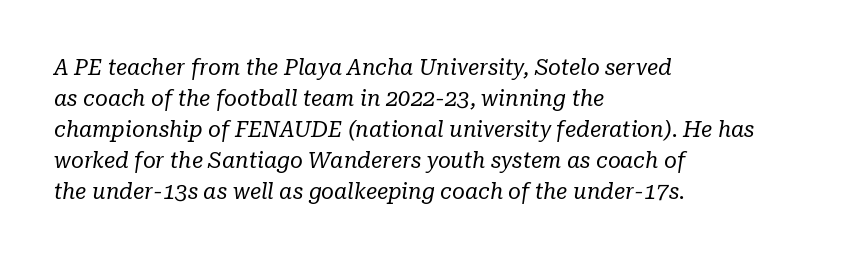
The image shows 22 px text type, italic (leaning right); set left-aligned, normal line spacing (1.41x), normal letter spacing, not underlined.
